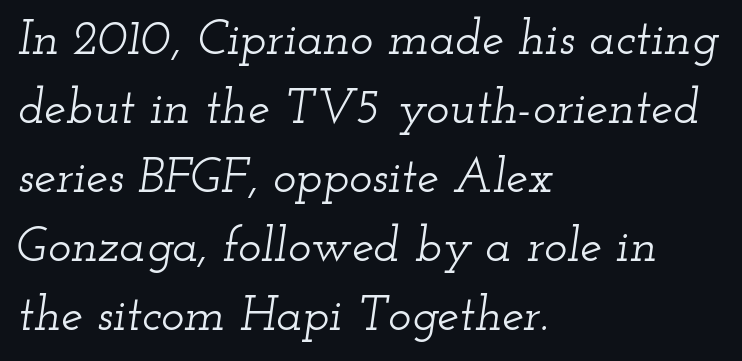
The image shows 49 px wide serif type, italic (leaning right); set left-aligned, normal line spacing (1.41x), normal letter spacing, not underlined; low stroke contrast and a small x-height.
